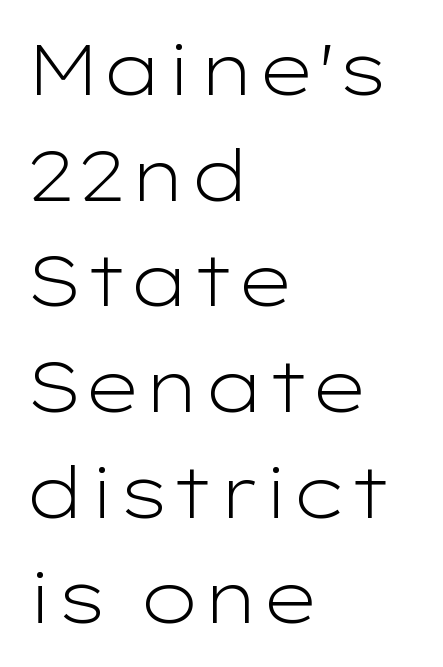
{"serif": "no", "italic": "no", "bold": "no", "weight": "light", "width": "wide", "stroke_contrast": "low", "x_height": "medium", "monospaced": "no", "underline": "no", "align": "left", "line_spacing": "normal", "line_spacing_ratio": 1.51, "letter_spacing": "normal", "letter_spacing_em": 0.0, "glyph_px": 70}
